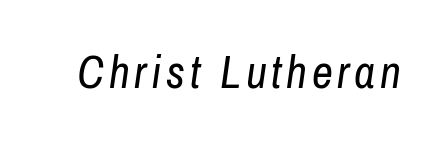
Q: Is the text bold? A: No.
Q: Is the text italic (slanted)? A: Yes, it leans right by about 8 degrees.
Q: Is the text underlined? A: No.
Q: Width (condensed, normal, or wide)? A: Condensed.
Q: Stroke contrast? A: Low.
Q: x-height? A: Medium.
Q: Monospaced? A: No.
